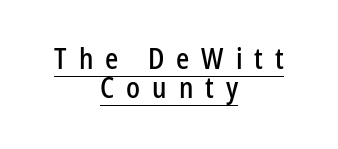
The lines in this sample share a center point and differ in where they start and stop. Think of a printed novel: that variable character pitch is what you see here. The leading is snug, giving the passage a crowded texture. Spacing between characters has been opened up far beyond the box default.
